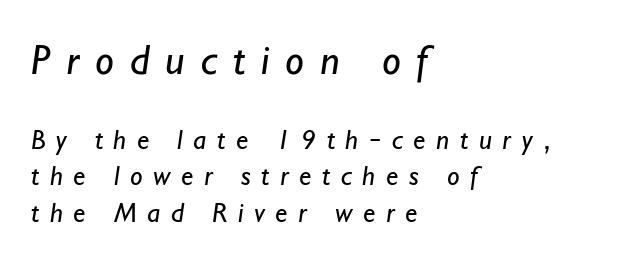
Does the type have serifs? No, each stem ends abruptly. Successive baselines arrive at the customary interval. Summary of weight: not heavy and not bold. Caption: multi-line text, flush left, ragged right. Proportional: the letters do not fall into vertical columns. Look at the tracking — it's clearly loosened, letters drifting apart.
